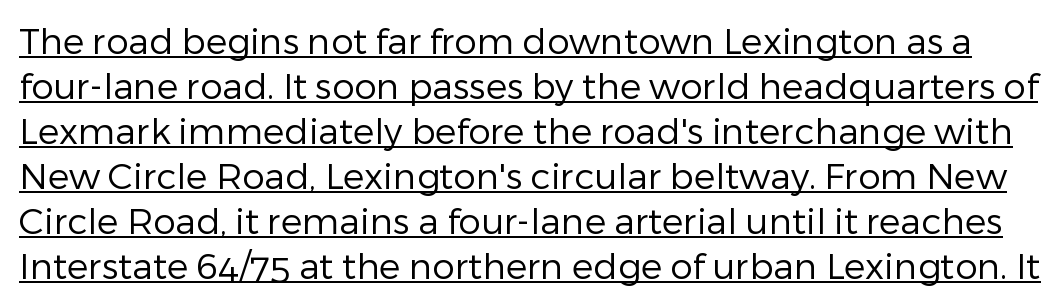
{"serif": "no", "italic": "no", "bold": "no", "weight": "regular", "width": "normal", "stroke_contrast": "low", "x_height": "medium", "monospaced": "no", "underline": "yes", "line_spacing": "normal", "line_spacing_ratio": 1.25, "letter_spacing": "normal", "letter_spacing_em": 0.0, "glyph_px": 36}
